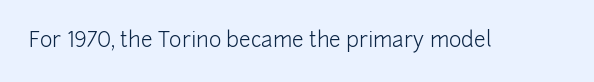
Q: Is the text bold? A: No.
Q: Is the text italic (slanted)? A: No, it is upright.
Q: Is the text underlined? A: No.
Q: Is the spacing between letters normal or unusually wide? A: Normal.
